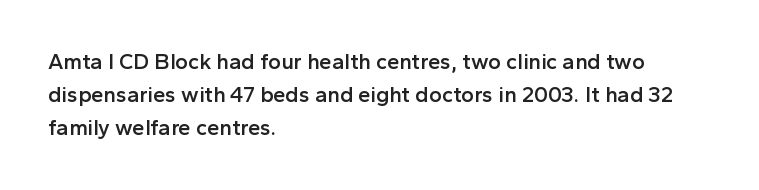
The image shows 22 px text type, upright; set left-aligned, normal line spacing (1.51x), normal letter spacing, not underlined.
